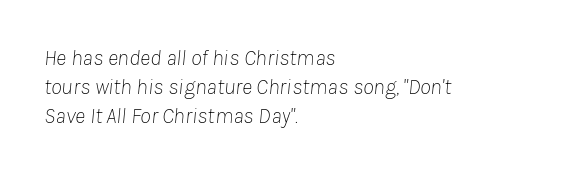
{"italic": "yes", "lean": "right", "slant_degrees": 8, "bold": "no", "underline": "no", "align": "left", "line_spacing": "normal", "line_spacing_ratio": 1.31, "letter_spacing": "normal", "letter_spacing_em": 0.0, "glyph_px": 22}
